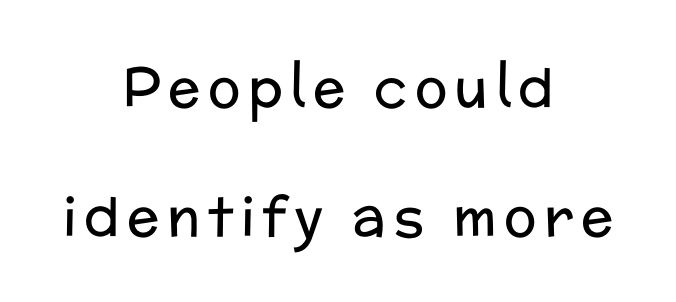
Compared with a flush-left layout, this one balances lines on the center instead. Descenders hang freely into open space. A great deal of white space separates one row of letters from the next. This sample uses a sans-serif face. Unlike italic type, these characters show no tilt at all. The weight tops out at a normal text grade.
